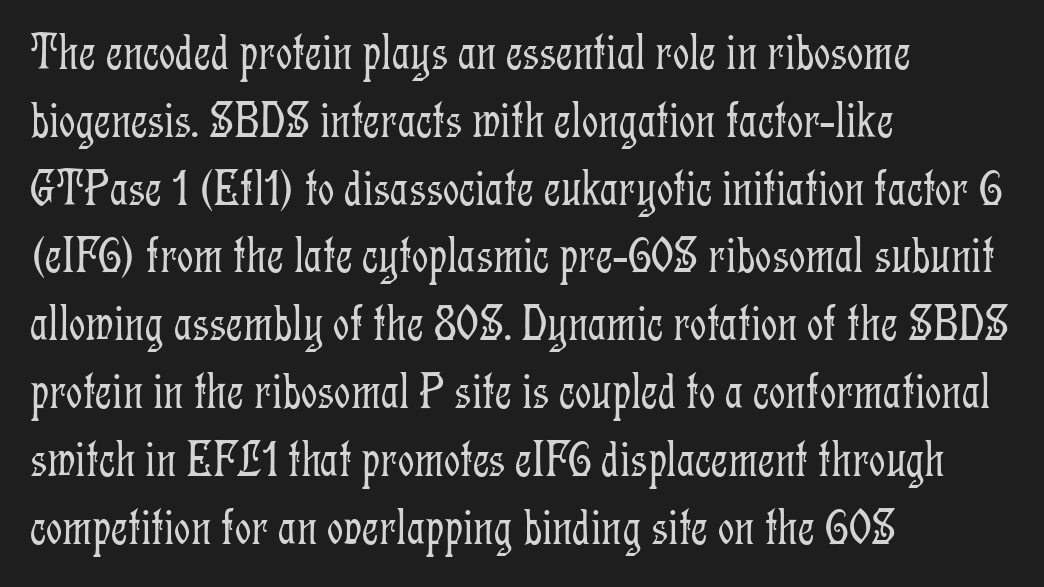
The image shows 51 px light, condensed serif type, upright; set left-aligned, normal line spacing (1.33x), normal letter spacing, not underlined; low stroke contrast and a medium x-height.
